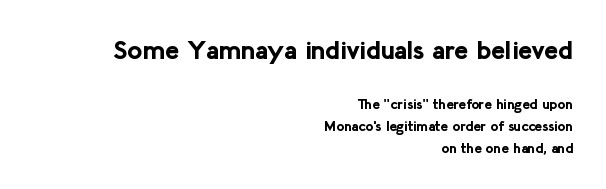
The image shows 26 px bold type, upright; set right-aligned, normal line spacing (1.57x), normal letter spacing, not underlined; the first (top) block is 1.86x larger.
